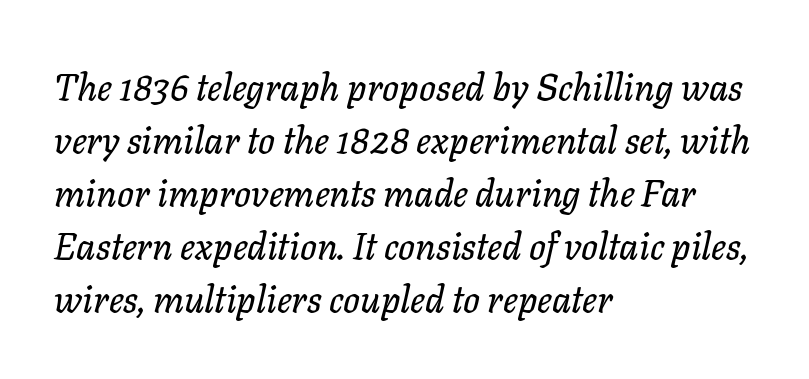
The type is set solid horizontally, with unmodified tracking. Note the varied advance widths — an 'i' is clearly narrower than an 'm'. Quick note: interline space is typical. Compared with a centered layout, this one pins lines to the left instead. An italicized treatment has been applied to the whole sample.
